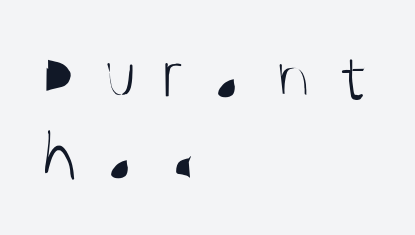
{"serif": "no", "italic": "no", "bold": "no", "weight": "light", "width": "condensed", "stroke_contrast": "medium", "x_height": "large", "monospaced": "no", "underline": "no", "align": "left", "line_spacing": "tight", "line_spacing_ratio": 1.1, "letter_spacing": "wide", "letter_spacing_em": 0.33, "glyph_px": 74}
